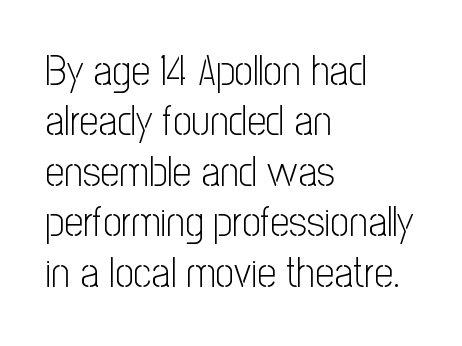
Q: Is the text bold? A: No.
Q: Is the text italic (slanted)? A: No, it is upright.
Q: Is the typeface a serif or a sans-serif typeface? A: Sans-serif.
Q: Is the text underlined? A: No.
Q: How is the paragraph aligned? A: Left-aligned.
Q: Is the spacing between letters normal or unusually wide? A: Normal.
Q: Width (condensed, normal, or wide)? A: Condensed.
Q: Stroke contrast? A: Low.
Q: x-height? A: Medium.
Q: Monospaced? A: No.
